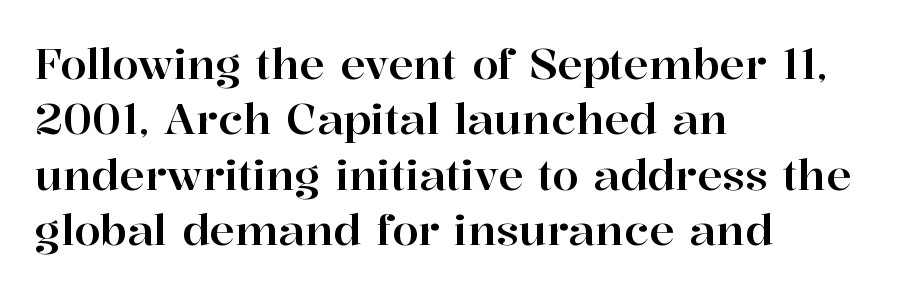
Typeset ragged right — the left edge is the straight one. Ascenders rise straight up at ninety degrees. The area under the type is left untouched. Leading: standard. Letter spacing: default. The passage shown is typed in a proportional face where columns would drift.
